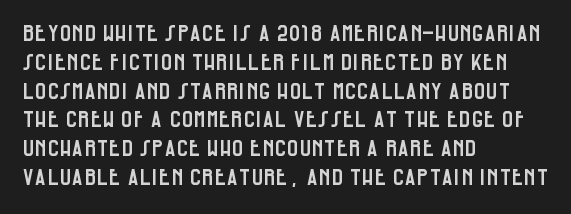
The image shows 22 px text type, upright; set left-aligned, normal line spacing (1.31x), normal letter spacing, not underlined.
